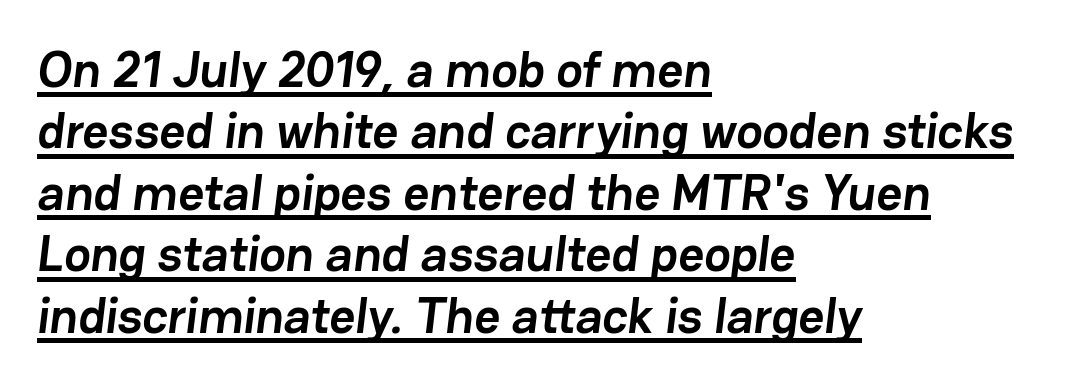
{"serif": "no", "bold": "yes", "weight": "semibold", "width": "normal", "stroke_contrast": "low", "x_height": "medium", "monospaced": "no", "underline": "yes", "align": "left", "line_spacing_ratio": 1.23, "letter_spacing": "normal", "letter_spacing_em": 0.0, "glyph_px": 50}
